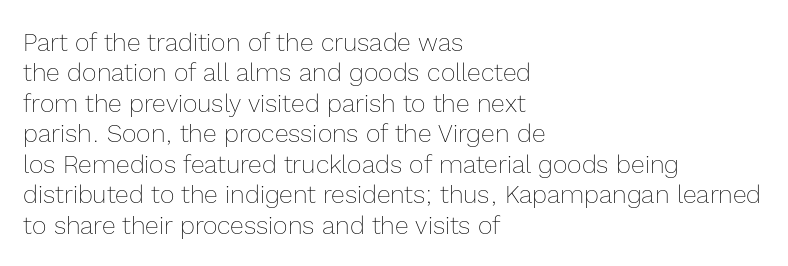
Q: Is the text bold? A: No.
Q: Is the text italic (slanted)? A: No, it is upright.
Q: Is the text underlined? A: No.
Q: How is the paragraph aligned? A: Left-aligned.
Q: Is the spacing between letters normal or unusually wide? A: Normal.
